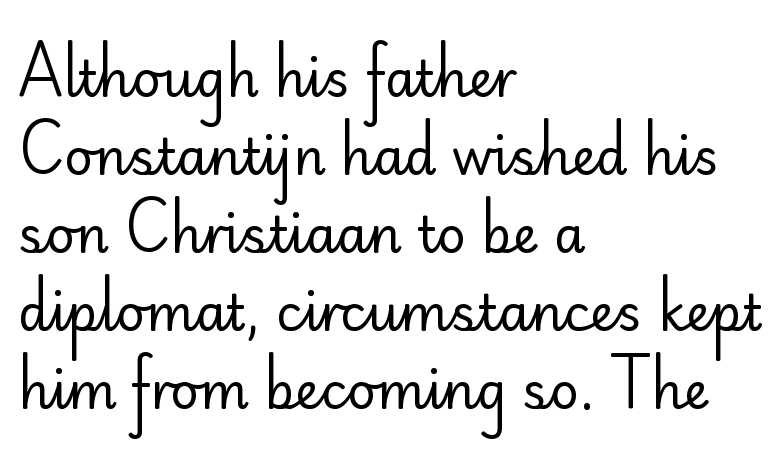
The image shows 50 px regular-weight sans-serif type, upright; set left-aligned, normal line spacing (1.56x), normal letter spacing, not underlined; low stroke contrast and a small x-height.
